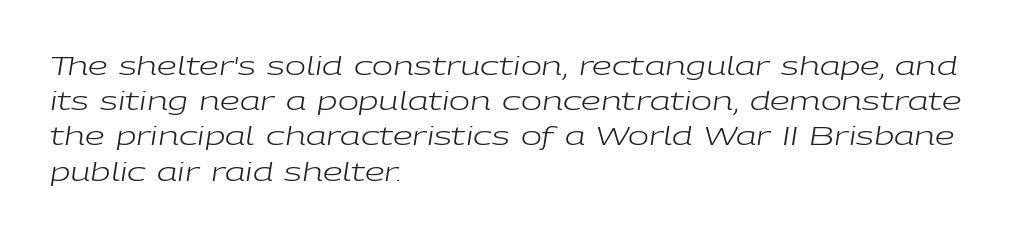
Caption: standard tracking, unaltered. One-word summary of the alignment: left. Vertically, the passage feels balanced, rows spaced as you'd expect. This is not heavy type; no bold has been used. Plain, unruled lines of type.
